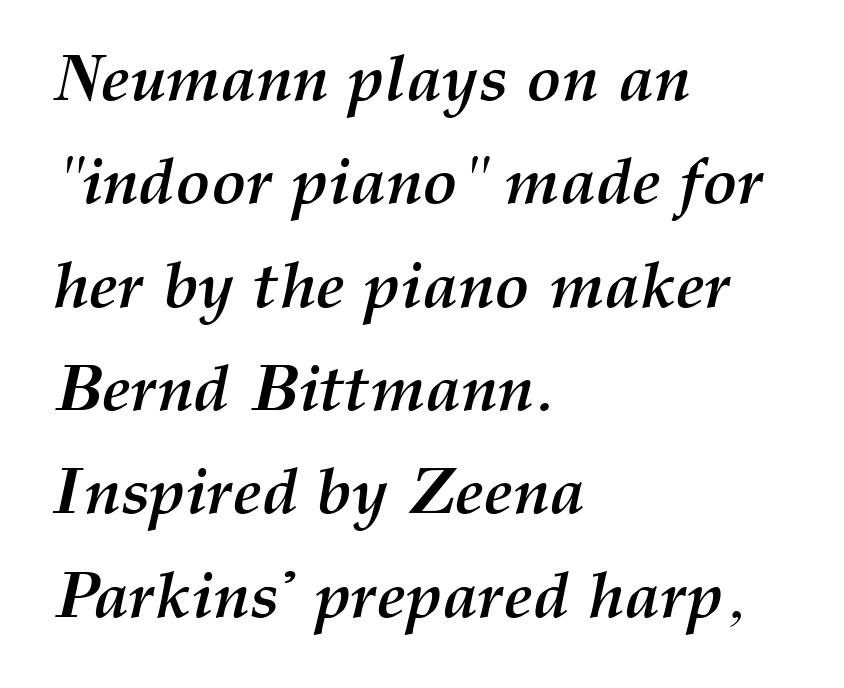
Strong, thick strokes mark this as bold type. The rendering uses natural spacing where letterforms have individual widths. The designer left line spacing at the default. Reading down the block, your eye returns to a fixed left position each line.
